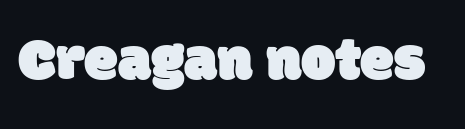
Glyph-to-glyph distance matches everyday printed text. The rendering uses natural spacing where letterforms have individual widths. No word sits above an underline. The passage shown is typeset with a sans-serif family.
